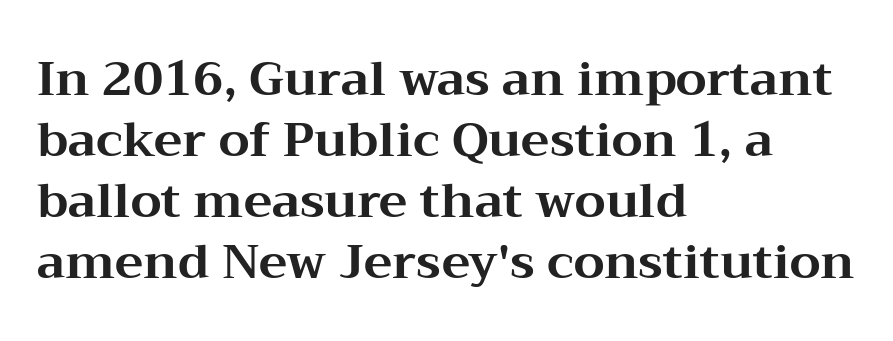
{"serif": "yes", "italic": "no", "bold": "yes", "weight": "bold", "width": "wide", "stroke_contrast": "medium", "x_height": "medium", "monospaced": "no", "underline": "no", "align": "left", "line_spacing": "normal", "line_spacing_ratio": 1.27, "letter_spacing": "normal", "letter_spacing_em": 0.0, "glyph_px": 48}
